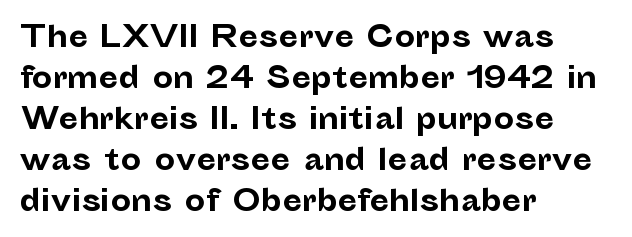
Observe the absence of serifs on each vertical stroke in this sample. These lines are rendered in a variable-pitch font. Quick note: not italic, upright. A dark, heavy texture on the line: the type is bold.
